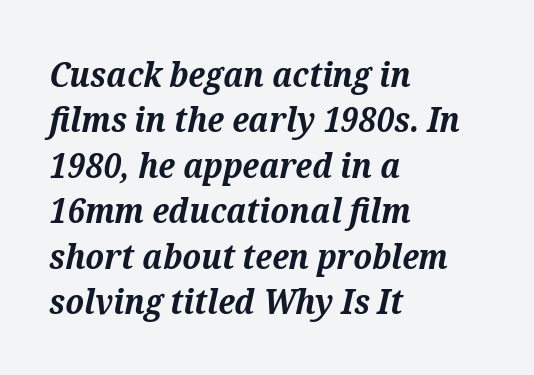
The image shows 35 px bold serif type, italic (leaning right); set left-aligned, normal line spacing (1.3x), normal letter spacing, not underlined; medium stroke contrast and a medium x-height.
